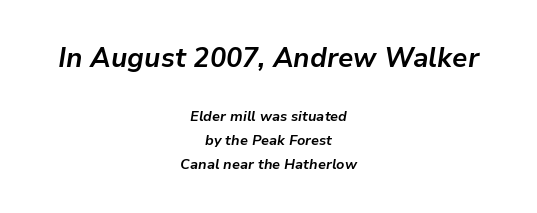
Lines of text with bare space underneath. Here the first block reads like a headline and the second like body copy. Where is the straight margin? There isn't one; the lines are centered. When letters slant like this, we call the style italic. Students, note that the glyphs here touch the page at normal intervals.
